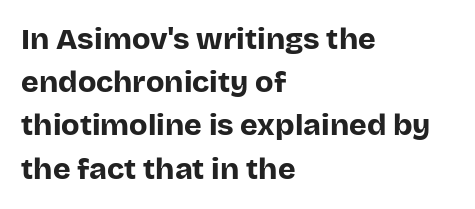
Q: Is the text bold? A: Yes.
Q: Is the text italic (slanted)? A: No, it is upright.
Q: Is the typeface a serif or a sans-serif typeface? A: Sans-serif.
Q: Is the text underlined? A: No.
Q: How is the paragraph aligned? A: Left-aligned.
Q: Is the spacing between letters normal or unusually wide? A: Normal.
Q: Is the spacing between lines tight, normal or loose? A: Normal.
Q: Width (condensed, normal, or wide)? A: Normal.
Q: Stroke contrast? A: Low.
Q: x-height? A: Large.
Q: Monospaced? A: No.
